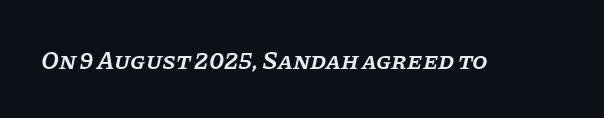
Each row of text sits above clean, open space. The letters are slanted; this is an italic face. This sample uses plain, unmodified letter spacing. Strokes here are thickened, but only to semibold level.
